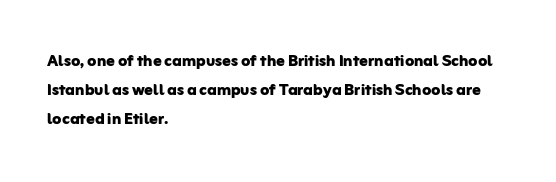
The image shows 21 px bold type, upright; set left-aligned, normal line spacing (1.37x), normal letter spacing, not underlined.
